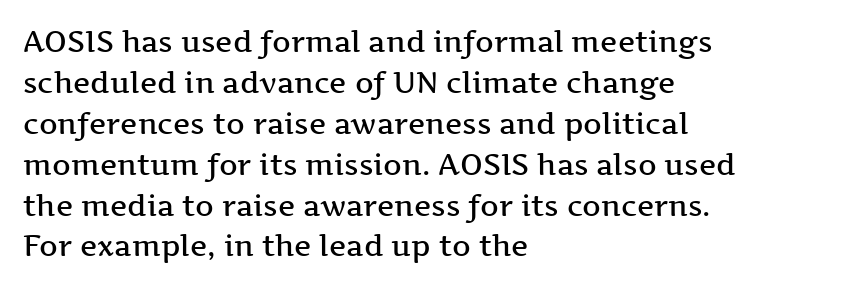
Q: Is the text bold? A: Semi-bold.
Q: Is the text italic (slanted)? A: No, it is upright.
Q: Is the typeface a serif or a sans-serif typeface? A: Serif.
Q: Is the text underlined? A: No.
Q: How is the paragraph aligned? A: Left-aligned.
Q: Is the spacing between letters normal or unusually wide? A: Normal.
Q: Is the spacing between lines tight, normal or loose? A: Normal.
Q: Width (condensed, normal, or wide)? A: Wide.
Q: Stroke contrast? A: Medium.
Q: x-height? A: Medium.
Q: Monospaced? A: No.
